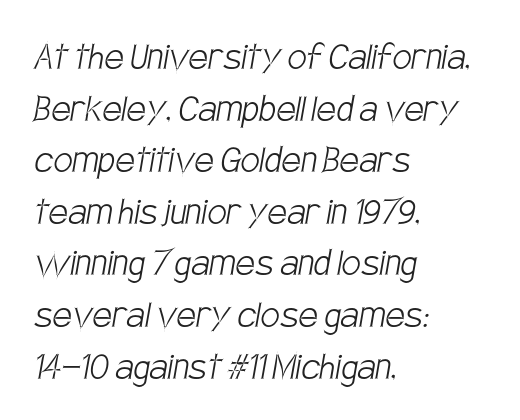
{"serif": "no", "bold": "no", "weight": "light", "width": "condensed", "stroke_contrast": "low", "x_height": "large", "monospaced": "no", "underline": "no", "align": "left", "line_spacing_ratio": 1.2, "letter_spacing": "normal", "letter_spacing_em": 0.0, "glyph_px": 43}
